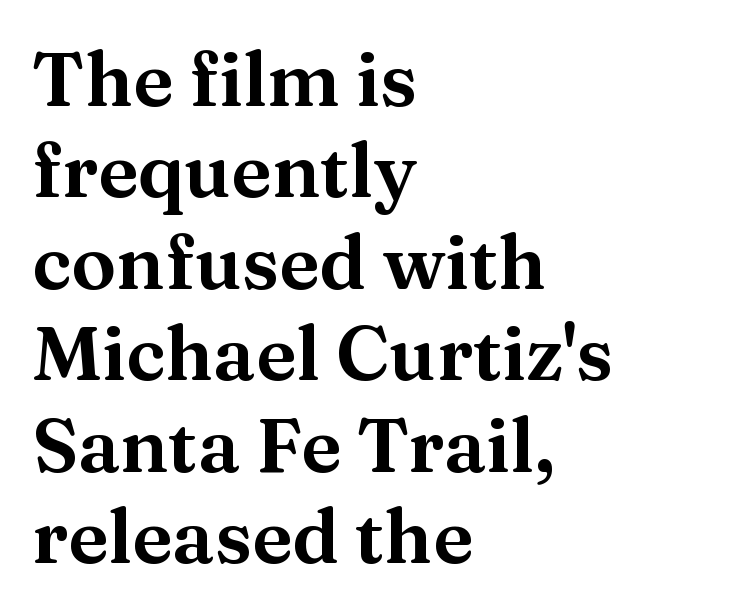
Q: Is the text italic (slanted)? A: No, it is upright.
Q: Is the typeface a serif or a sans-serif typeface? A: Serif.
Q: Is the text underlined? A: No.
Q: How is the paragraph aligned? A: Left-aligned.
Q: Is the spacing between letters normal or unusually wide? A: Normal.
Q: Width (condensed, normal, or wide)? A: Wide.
Q: Stroke contrast? A: Medium.
Q: x-height? A: Medium.
Q: Monospaced? A: No.
